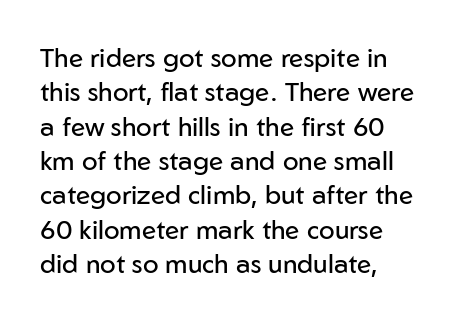
The image shows 26 px text type, upright; set left-aligned, normal line spacing (1.32x), normal letter spacing, not underlined.
